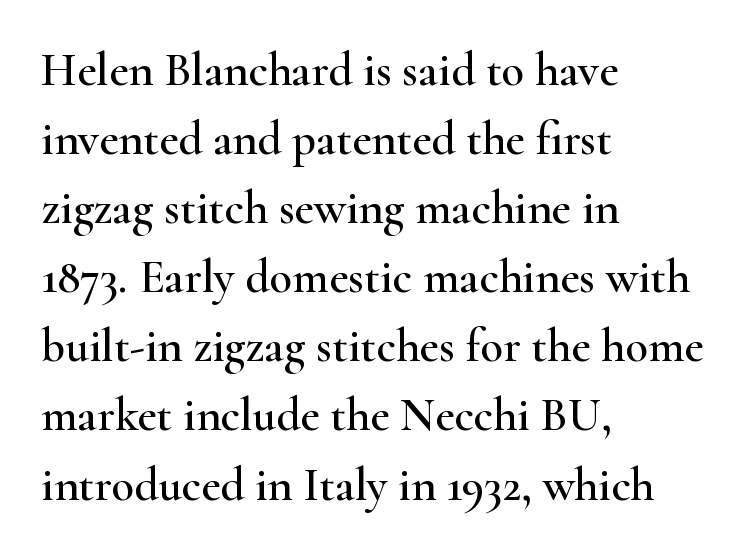
Posture: straight, roman, zero tilt. The characters display serif detailing at their extremities. Check the space under the baseline: it is left empty. Character widths vary here, with narrow letters taking less room than wide ones. Each word holds together tightly as a unit, with standard inter-letter gaps. The rendering uses a moderate line-height, typical for paragraphs.
